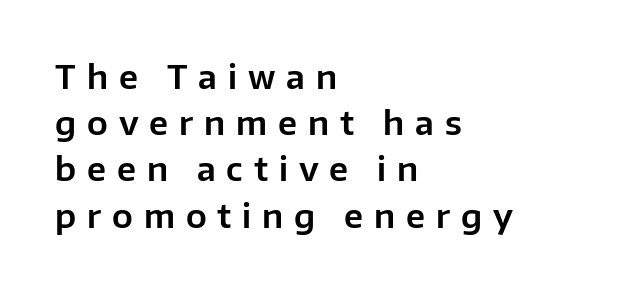
{"serif": "no", "italic": "no", "width": "normal", "stroke_contrast": "low", "x_height": "medium", "monospaced": "no", "underline": "no", "align": "left", "line_spacing": "normal", "line_spacing_ratio": 1.4, "letter_spacing": "wide", "letter_spacing_em": 0.33, "glyph_px": 33}
